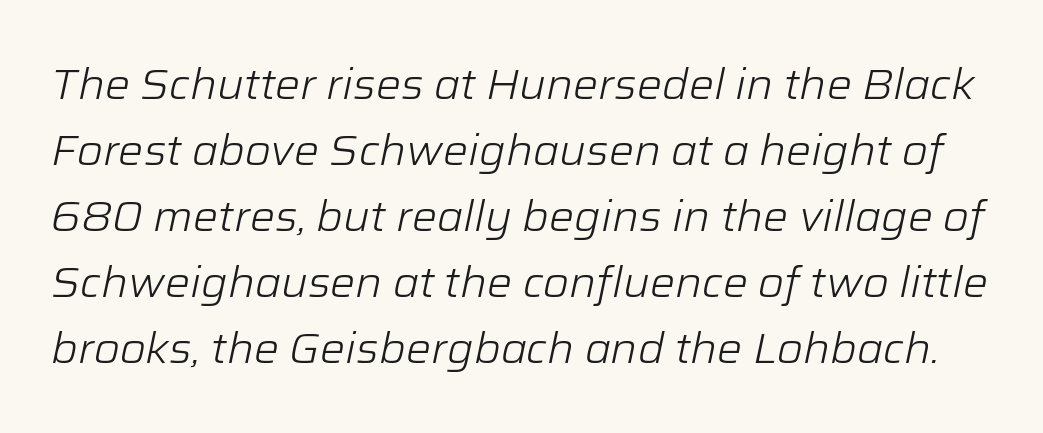
The image shows 42 px light type, italic (leaning right); set normal line spacing (1.57x), normal letter spacing, not underlined; low stroke contrast and a medium x-height.
